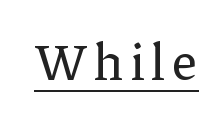
{"serif": "yes", "italic": "no", "width": "normal", "stroke_contrast": "low", "x_height": "medium", "monospaced": "no", "underline": "yes", "glyph_px": 51}
